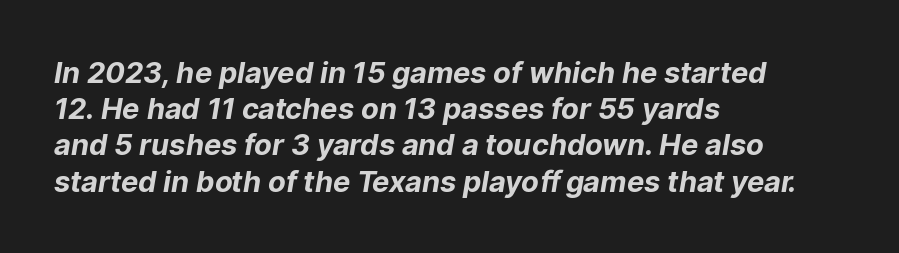
The image shows 29 px bold sans-serif type; set left-aligned, normal line spacing (1.25x), normal letter spacing, not underlined; low stroke contrast and a medium x-height.
